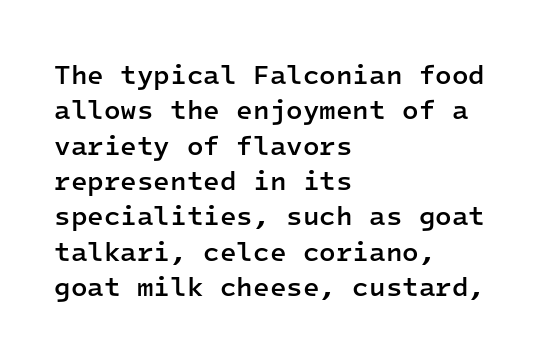
Nobody drew a line under any word here. In terms of leading, this rendering sits right in the middle. Typographic density is moderately raised because the face is semibold. Standard letterfit; no display-style spreading of the glyphs. The text block is weighted toward the left margin, trailing off unevenly rightward. The lettering stays uniformly vertical, giving the passage a roman look.
